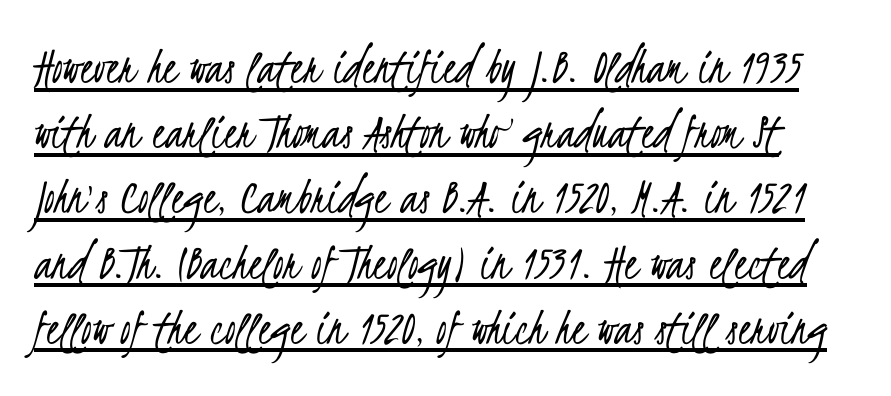
Q: Is the text bold? A: No.
Q: Is the typeface a serif or a sans-serif typeface? A: Sans-serif.
Q: Is the text underlined? A: Yes.
Q: Is the spacing between letters normal or unusually wide? A: Normal.
Q: Width (condensed, normal, or wide)? A: Condensed.
Q: Stroke contrast? A: Low.
Q: x-height? A: Small.
Q: Monospaced? A: No.
